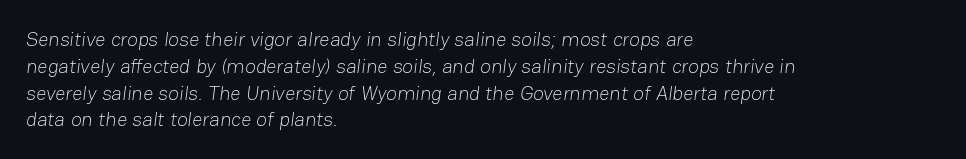
Q: Is the text bold? A: No.
Q: Is the text underlined? A: No.
Q: How is the paragraph aligned? A: Left-aligned.
Q: Is the spacing between letters normal or unusually wide? A: Normal.
Q: Is the spacing between lines tight, normal or loose? A: Normal.
